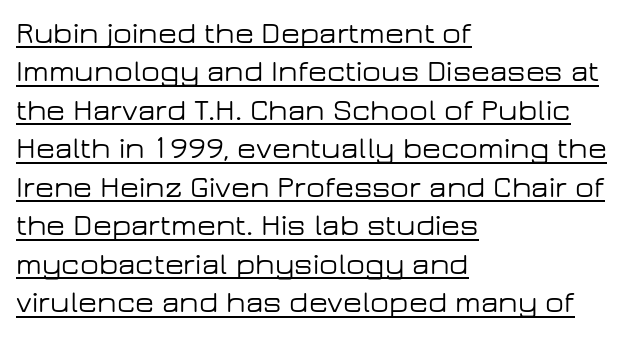
Q: Is the text italic (slanted)? A: No, it is upright.
Q: Is the typeface a serif or a sans-serif typeface? A: Sans-serif.
Q: Is the text underlined? A: Yes.
Q: How is the paragraph aligned? A: Left-aligned.
Q: Is the spacing between letters normal or unusually wide? A: Normal.
Q: Width (condensed, normal, or wide)? A: Wide.
Q: Stroke contrast? A: Low.
Q: x-height? A: Medium.
Q: Monospaced? A: No.
